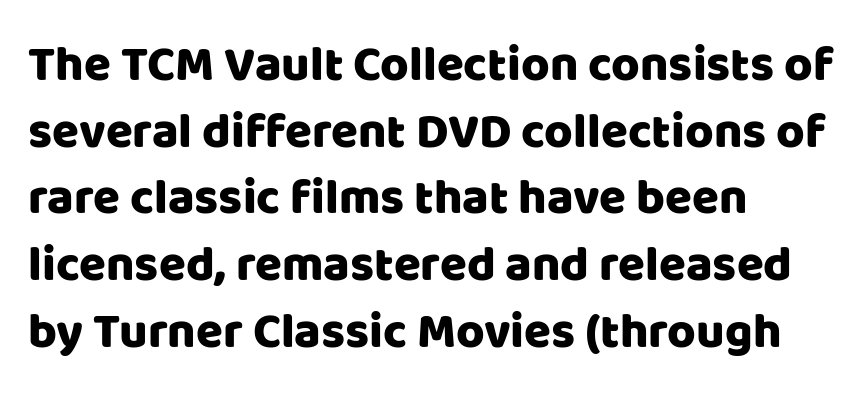
Q: Is the text italic (slanted)? A: No, it is upright.
Q: Is the typeface a serif or a sans-serif typeface? A: Sans-serif.
Q: Is the text underlined? A: No.
Q: How is the paragraph aligned? A: Left-aligned.
Q: Is the spacing between letters normal or unusually wide? A: Normal.
Q: Is the spacing between lines tight, normal or loose? A: Normal.
Q: Width (condensed, normal, or wide)? A: Normal.
Q: Stroke contrast? A: Low.
Q: x-height? A: Large.
Q: Monospaced? A: No.
